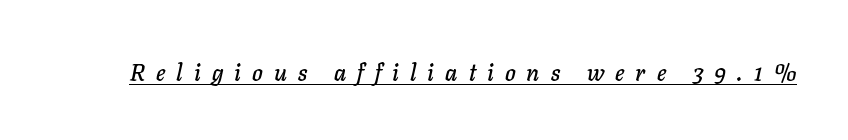
{"italic": "yes", "lean": "right", "slant_degrees": 11, "underline": "yes", "letter_spacing": "wide", "letter_spacing_em": 0.48, "glyph_px": 23}
